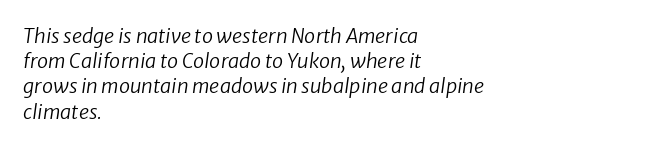
{"italic": "yes", "lean": "right", "slant_degrees": 8, "bold": "no", "underline": "no", "align": "left", "line_spacing": "normal", "line_spacing_ratio": 1.26, "letter_spacing": "normal", "letter_spacing_em": 0.0, "glyph_px": 20}
